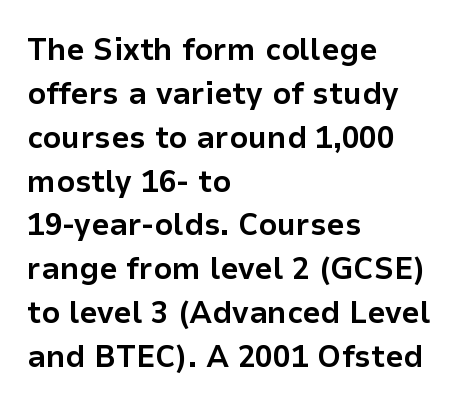
Inter-character spacing is left at the font's built-in metrics. Vertical strokes here are truly vertical. Left-aligned paragraph, ragged on the right. To sum up the face: it is a sans, with no serifs. The passage shown is typed in a proportional face where columns would drift.
